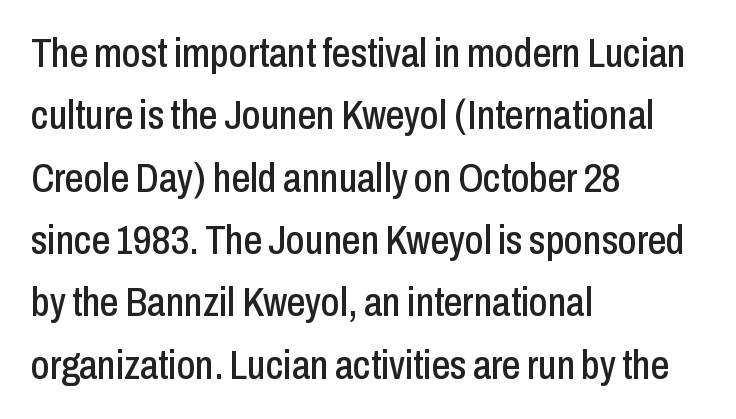
{"serif": "no", "italic": "no", "width": "condensed", "stroke_contrast": "low", "x_height": "medium", "monospaced": "no", "underline": "no", "align": "left", "line_spacing": "normal", "line_spacing_ratio": 1.52, "letter_spacing": "normal", "letter_spacing_em": 0.0, "glyph_px": 41}
